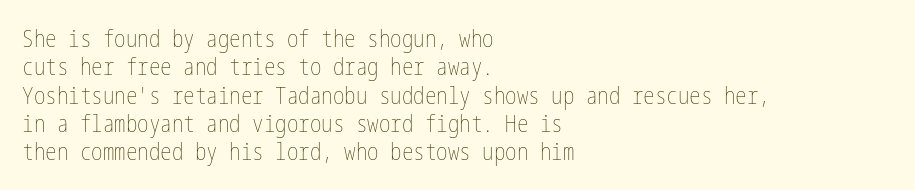
Q: Is the text bold? A: No.
Q: Is the text italic (slanted)? A: No, it is upright.
Q: Is the text underlined? A: No.
Q: How is the paragraph aligned? A: Left-aligned.
Q: Is the spacing between letters normal or unusually wide? A: Normal.
